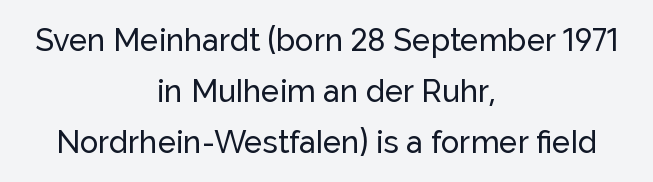
{"serif": "no", "italic": "no", "width": "normal", "stroke_contrast": "low", "x_height": "medium", "monospaced": "no", "underline": "no", "align": "center", "line_spacing": "normal", "line_spacing_ratio": 1.64, "letter_spacing": "normal", "letter_spacing_em": 0.0, "glyph_px": 31}
